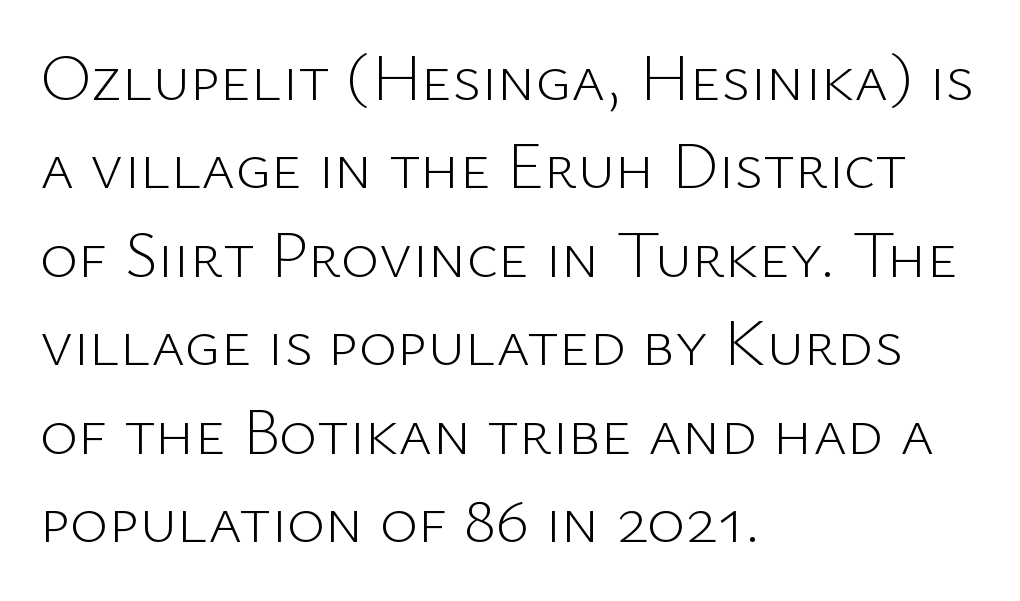
Q: Is the text bold? A: No.
Q: Is the text italic (slanted)? A: No, it is upright.
Q: Is the typeface a serif or a sans-serif typeface? A: Sans-serif.
Q: Is the text underlined? A: No.
Q: How is the paragraph aligned? A: Left-aligned.
Q: Is the spacing between letters normal or unusually wide? A: Normal.
Q: Is the spacing between lines tight, normal or loose? A: Normal.
Q: Width (condensed, normal, or wide)? A: Normal.
Q: Stroke contrast? A: Low.
Q: x-height? A: Medium.
Q: Monospaced? A: No.
